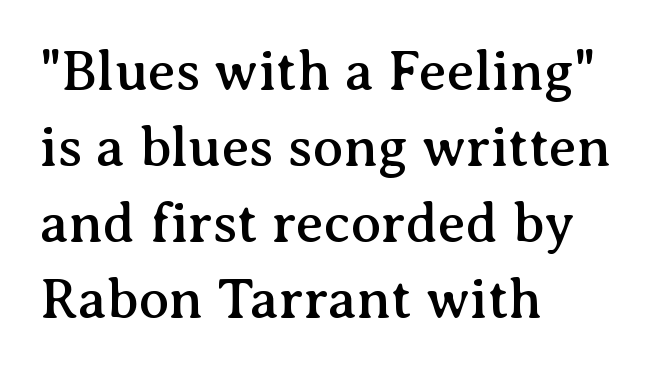
{"serif": "yes", "italic": "no", "width": "normal", "stroke_contrast": "medium", "x_height": "medium", "monospaced": "no", "underline": "no", "align": "left", "line_spacing": "normal", "line_spacing_ratio": 1.36, "letter_spacing": "normal", "letter_spacing_em": 0.0, "glyph_px": 56}
